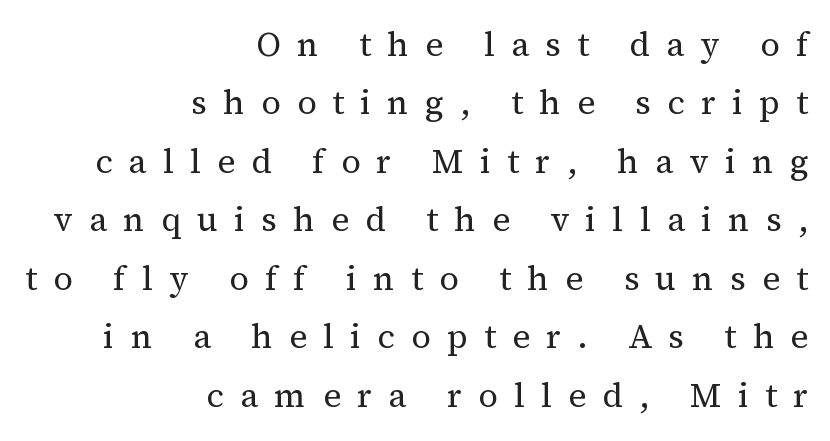
Q: Is the text bold? A: No.
Q: Is the text italic (slanted)? A: No, it is upright.
Q: Is the typeface a serif or a sans-serif typeface? A: Serif.
Q: Is the text underlined? A: No.
Q: How is the paragraph aligned? A: Right-aligned.
Q: Is the spacing between letters normal or unusually wide? A: Unusually wide.
Q: Width (condensed, normal, or wide)? A: Normal.
Q: Stroke contrast? A: Medium.
Q: x-height? A: Medium.
Q: Monospaced? A: No.
